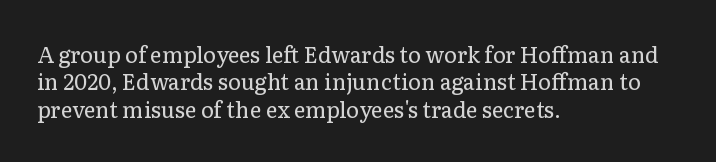
Q: Is the text bold? A: No.
Q: Is the text italic (slanted)? A: No, it is upright.
Q: Is the text underlined? A: No.
Q: How is the paragraph aligned? A: Left-aligned.
Q: Is the spacing between letters normal or unusually wide? A: Normal.
Q: Is the spacing between lines tight, normal or loose? A: Normal.
